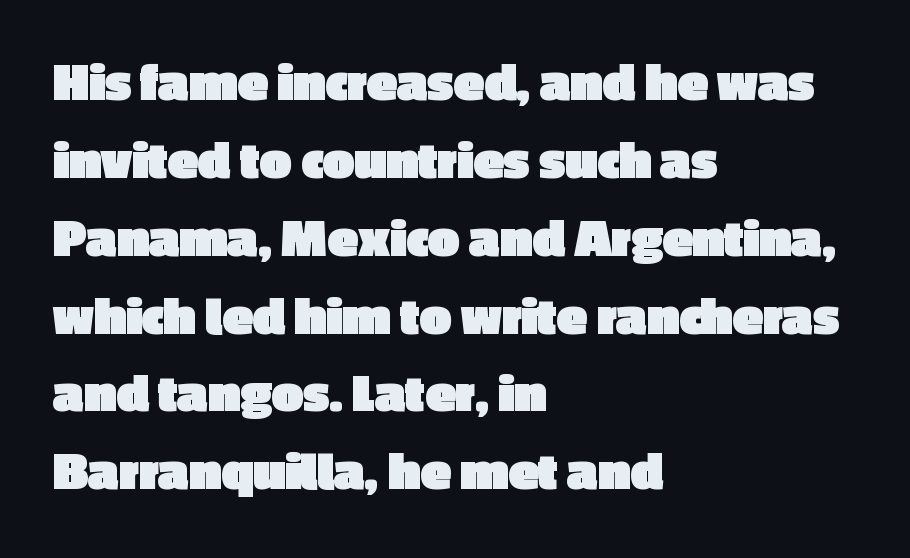
Whoever set this chose a conventional vertical rhythm. Leftover space on each line is placed entirely after the last word. Vertical strokes here are truly vertical. Glance below the letters and you will spot only blank space. Regarding serifs, this sample does without them. Typesetter's note: full bold, strokes at maximum text heaviness.
